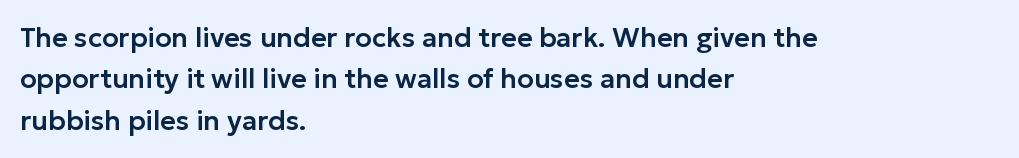
Q: Is the text italic (slanted)? A: No, it is upright.
Q: Is the text underlined? A: No.
Q: How is the paragraph aligned? A: Left-aligned.
Q: Is the spacing between letters normal or unusually wide? A: Normal.
Q: Is the spacing between lines tight, normal or loose? A: Normal.
